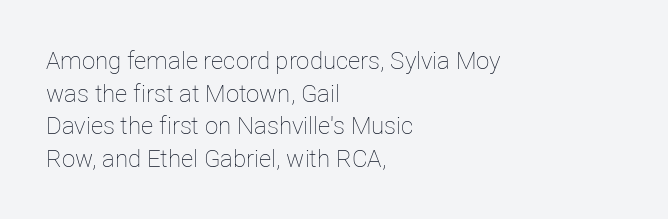
The image shows 24 px text type, upright; set left-aligned, normal line spacing (1.36x), normal letter spacing, not underlined.
